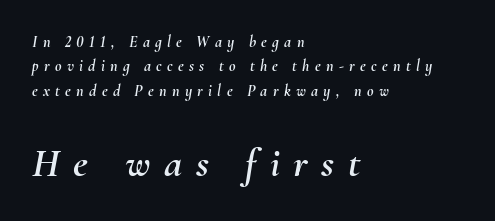
Q: Is the text italic (slanted)? A: Yes, it leans right by about 10 degrees.
Q: Is the text underlined? A: No.
Q: How is the paragraph aligned? A: Left-aligned.
Q: Is the spacing between letters normal or unusually wide? A: Unusually wide.
Q: Is the spacing between lines tight, normal or loose? A: Normal.
Q: Which block of text is set in a larger size, the first (top) or the second (bottom)? A: The second (bottom) one.
Q: Width (condensed, normal, or wide)? A: Normal.
Q: Stroke contrast? A: Medium.
Q: x-height? A: Small.
Q: Monospaced? A: No.
